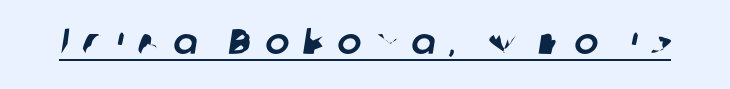
{"serif": "no", "width": "normal", "stroke_contrast": "low", "x_height": "medium", "monospaced": "no", "underline": "yes", "letter_spacing": "wide", "letter_spacing_em": 0.38, "glyph_px": 36}
